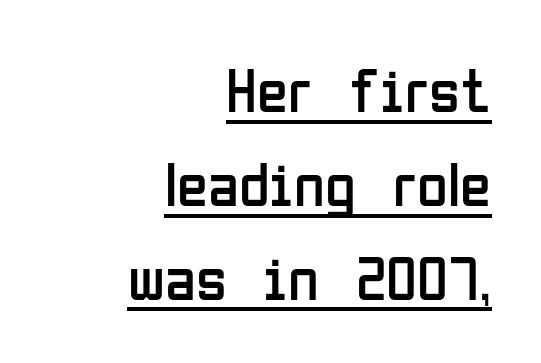
{"serif": "no", "italic": "no", "bold": "no", "weight": "regular", "width": "condensed", "stroke_contrast": "low", "x_height": "medium", "monospaced": "no", "underline": "yes", "align": "right", "line_spacing": "normal", "line_spacing_ratio": 1.49, "letter_spacing": "normal", "letter_spacing_em": 0.0, "glyph_px": 63}
